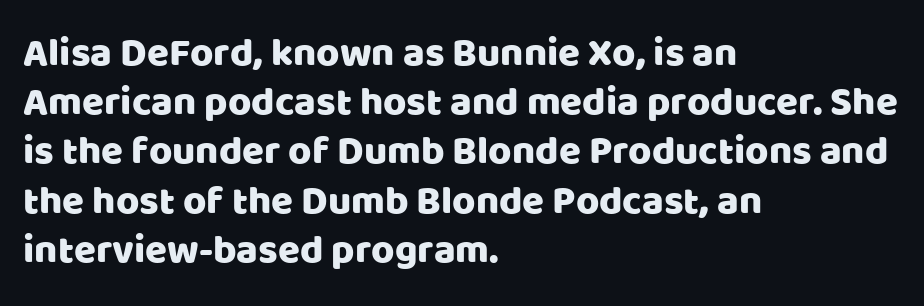
Quick note: not italic, upright. Serif or sans? Sans — the stroke terminals are bare. You could not count columns in this text — the font is proportionally spaced. Here the glyphs are tracked normally, forming tight word shapes.
